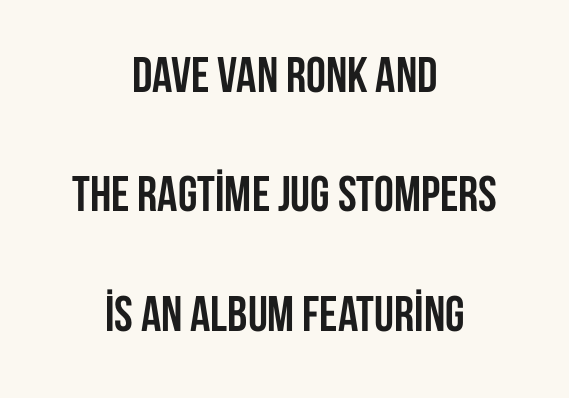
{"serif": "no", "italic": "no", "bold": "yes", "weight": "semibold", "width": "condensed", "stroke_contrast": "low", "x_height": "large", "monospaced": "no", "underline": "no", "align": "center", "line_spacing": "loose", "line_spacing_ratio": 2.39, "letter_spacing": "normal", "letter_spacing_em": 0.0, "glyph_px": 50}
